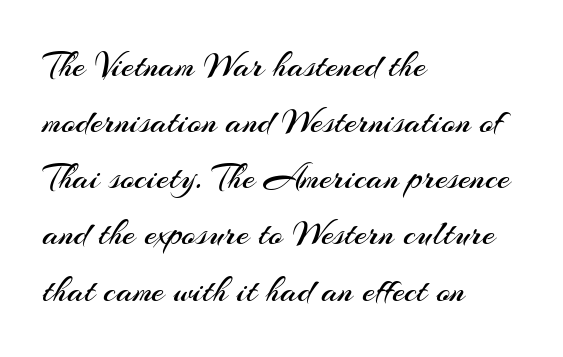
Q: Is the text bold? A: No.
Q: Is the text italic (slanted)? A: Yes.
Q: Is the typeface a serif or a sans-serif typeface? A: Sans-serif.
Q: Is the text underlined? A: No.
Q: How is the paragraph aligned? A: Left-aligned.
Q: Is the spacing between letters normal or unusually wide? A: Normal.
Q: Is the spacing between lines tight, normal or loose? A: Normal.
Q: Width (condensed, normal, or wide)? A: Normal.
Q: Stroke contrast? A: Medium.
Q: x-height? A: Small.
Q: Monospaced? A: No.
